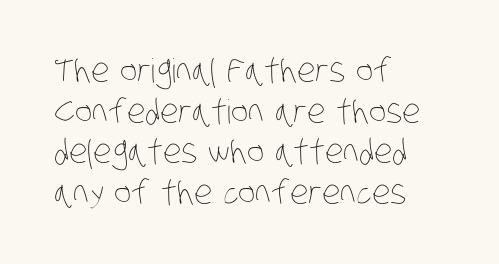
Q: Is the text bold? A: No.
Q: Is the text underlined? A: No.
Q: How is the paragraph aligned? A: Left-aligned.
Q: Is the spacing between letters normal or unusually wide? A: Normal.
Q: Width (condensed, normal, or wide)? A: Condensed.
Q: Stroke contrast? A: Low.
Q: x-height? A: Large.
Q: Monospaced? A: No.
